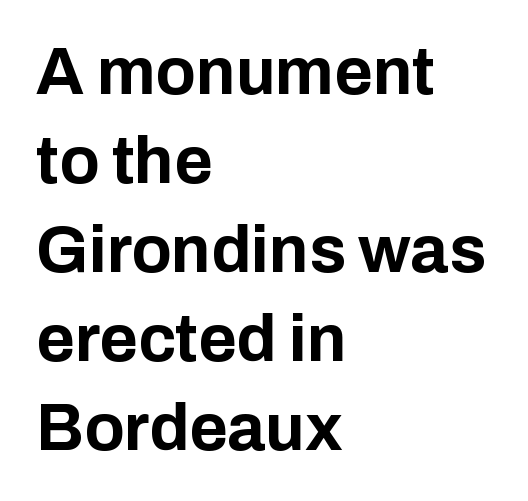
The image shows 66 px bold sans-serif type, upright; set left-aligned, normal line spacing (1.35x), normal letter spacing, not underlined; low stroke contrast and a medium x-height.
